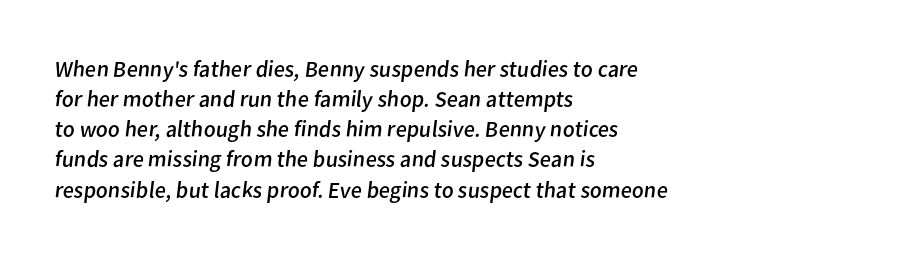
{"bold": "no", "underline": "no", "align": "left", "line_spacing": "normal", "line_spacing_ratio": 1.31, "letter_spacing": "normal", "letter_spacing_em": 0.0, "glyph_px": 23}
